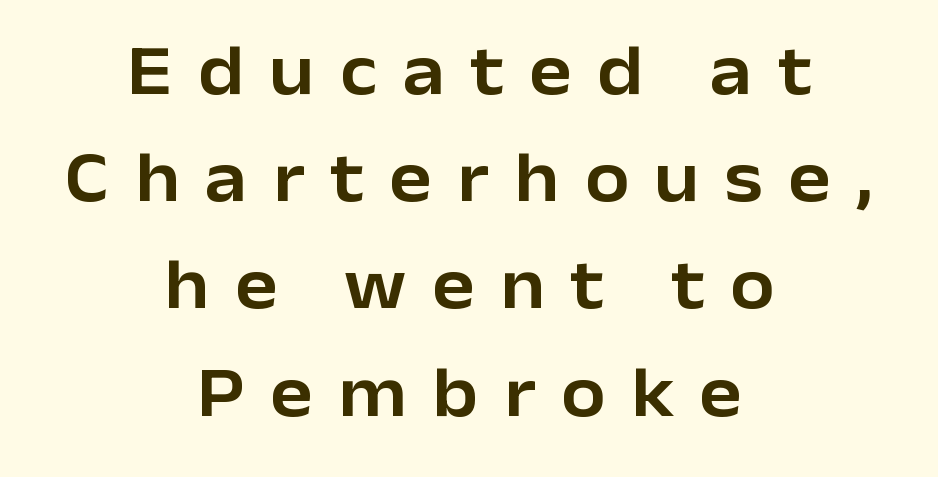
{"serif": "no", "italic": "no", "width": "normal", "stroke_contrast": "low", "x_height": "medium", "monospaced": "no", "underline": "no", "align": "center", "line_spacing": "normal", "line_spacing_ratio": 1.51, "letter_spacing": "wide", "letter_spacing_em": 0.36, "glyph_px": 71}
